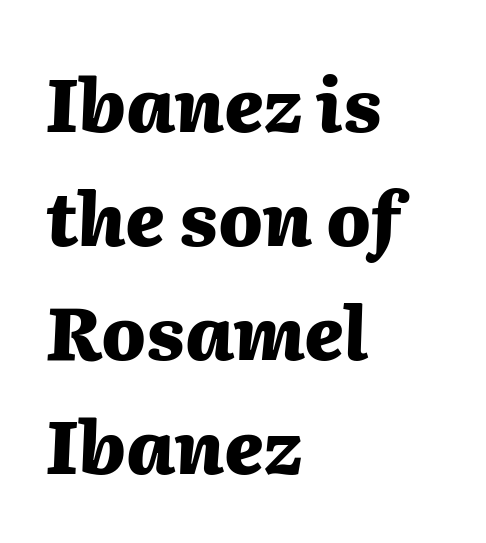
Q: Is the text bold? A: Yes.
Q: Is the text italic (slanted)? A: Yes, it leans right by about 2 degrees.
Q: Is the text underlined? A: No.
Q: How is the paragraph aligned? A: Left-aligned.
Q: Is the spacing between letters normal or unusually wide? A: Normal.
Q: Is the spacing between lines tight, normal or loose? A: Normal.
Q: Width (condensed, normal, or wide)? A: Normal.
Q: Stroke contrast? A: Medium.
Q: x-height? A: Medium.
Q: Monospaced? A: No.
